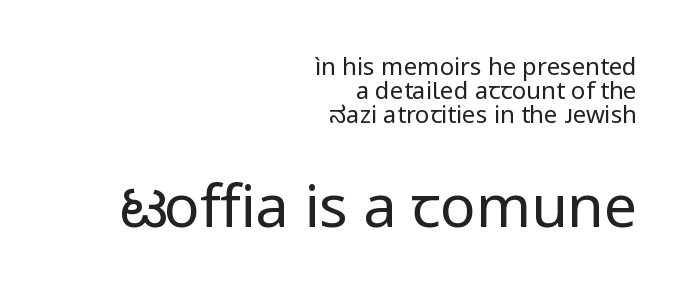
Q: Is the text bold? A: No.
Q: Is the text italic (slanted)? A: No, it is upright.
Q: Is the typeface a serif or a sans-serif typeface? A: Sans-serif.
Q: Is the text underlined? A: No.
Q: How is the paragraph aligned? A: Right-aligned.
Q: Is the spacing between letters normal or unusually wide? A: Normal.
Q: Is the spacing between lines tight, normal or loose? A: Tight.
Q: Which block of text is set in a larger size, the first (top) or the second (bottom)? A: The second (bottom) one.
Q: Width (condensed, normal, or wide)? A: Normal.
Q: Stroke contrast? A: Low.
Q: x-height? A: Medium.
Q: Monospaced? A: No.
